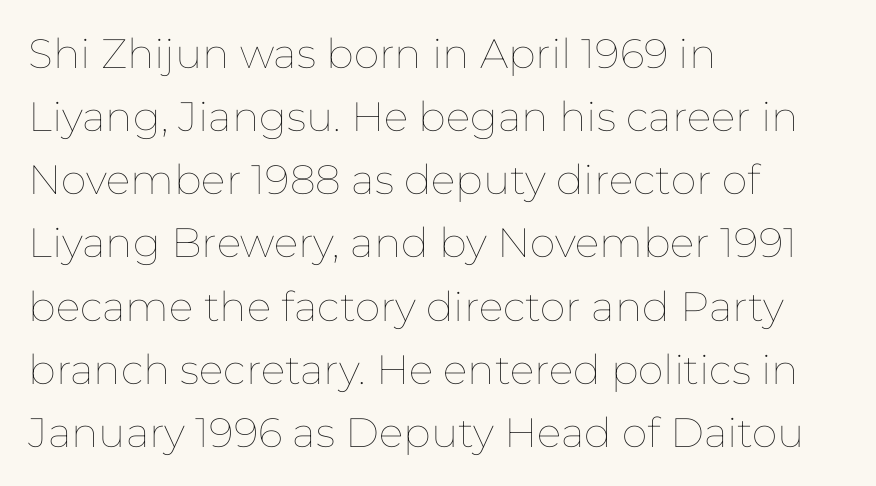
Q: Is the text bold? A: No.
Q: Is the text italic (slanted)? A: No, it is upright.
Q: Is the text underlined? A: No.
Q: How is the paragraph aligned? A: Left-aligned.
Q: Is the spacing between letters normal or unusually wide? A: Normal.
Q: Is the spacing between lines tight, normal or loose? A: Normal.
Q: Width (condensed, normal, or wide)? A: Normal.
Q: Stroke contrast? A: Low.
Q: x-height? A: Medium.
Q: Monospaced? A: No.
